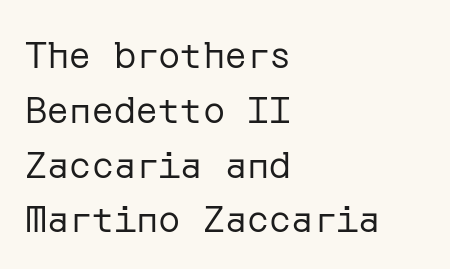
The image shows 37 px regular-weight sans-serif type, upright; set left-aligned, normal line spacing (1.48x), normal letter spacing, not underlined; low stroke contrast and a medium x-height.
